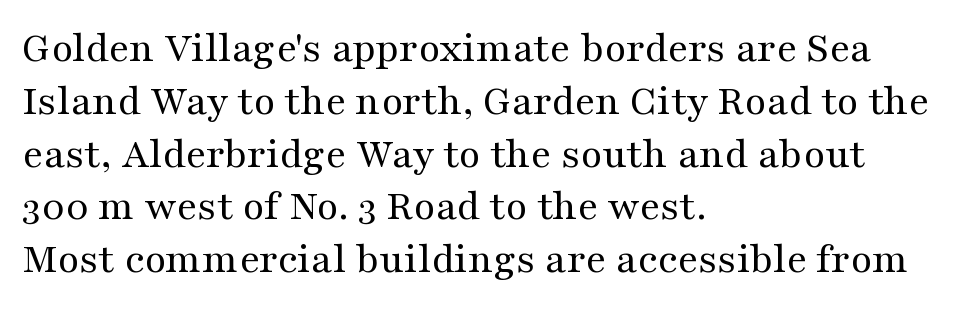
{"serif": "yes", "italic": "no", "bold": "no", "weight": "regular", "width": "wide", "stroke_contrast": "medium", "x_height": "medium", "monospaced": "no", "underline": "no", "align": "left", "line_spacing_ratio": 1.2, "letter_spacing": "normal", "letter_spacing_em": 0.0, "glyph_px": 44}
